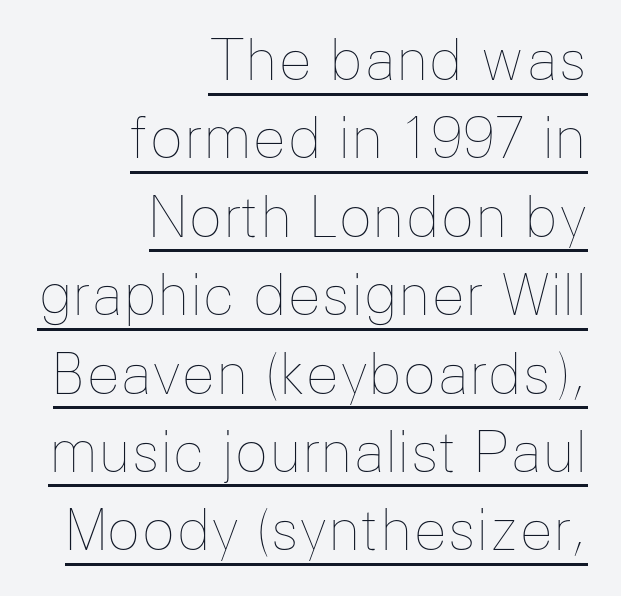
The image shows 56 px thin type, upright; set right-aligned, normal line spacing (1.4x), normal letter spacing, underlined; low stroke contrast and a medium x-height.
